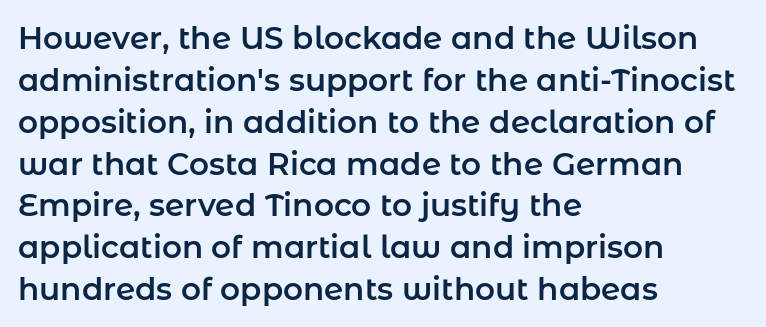
Q: Is the text italic (slanted)? A: No, it is upright.
Q: Is the typeface a serif or a sans-serif typeface? A: Sans-serif.
Q: Is the text underlined? A: No.
Q: How is the paragraph aligned? A: Left-aligned.
Q: Is the spacing between letters normal or unusually wide? A: Normal.
Q: Is the spacing between lines tight, normal or loose? A: Normal.
Q: Width (condensed, normal, or wide)? A: Normal.
Q: Stroke contrast? A: Low.
Q: x-height? A: Medium.
Q: Monospaced? A: No.
